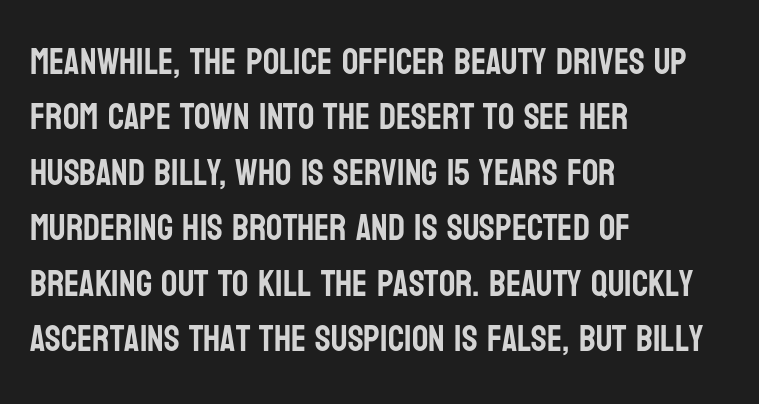
Q: Is the text italic (slanted)? A: No, it is upright.
Q: Is the typeface a serif or a sans-serif typeface? A: Sans-serif.
Q: Is the text underlined? A: No.
Q: How is the paragraph aligned? A: Left-aligned.
Q: Is the spacing between letters normal or unusually wide? A: Normal.
Q: Is the spacing between lines tight, normal or loose? A: Normal.
Q: Width (condensed, normal, or wide)? A: Condensed.
Q: Stroke contrast? A: Low.
Q: x-height? A: Large.
Q: Monospaced? A: No.
